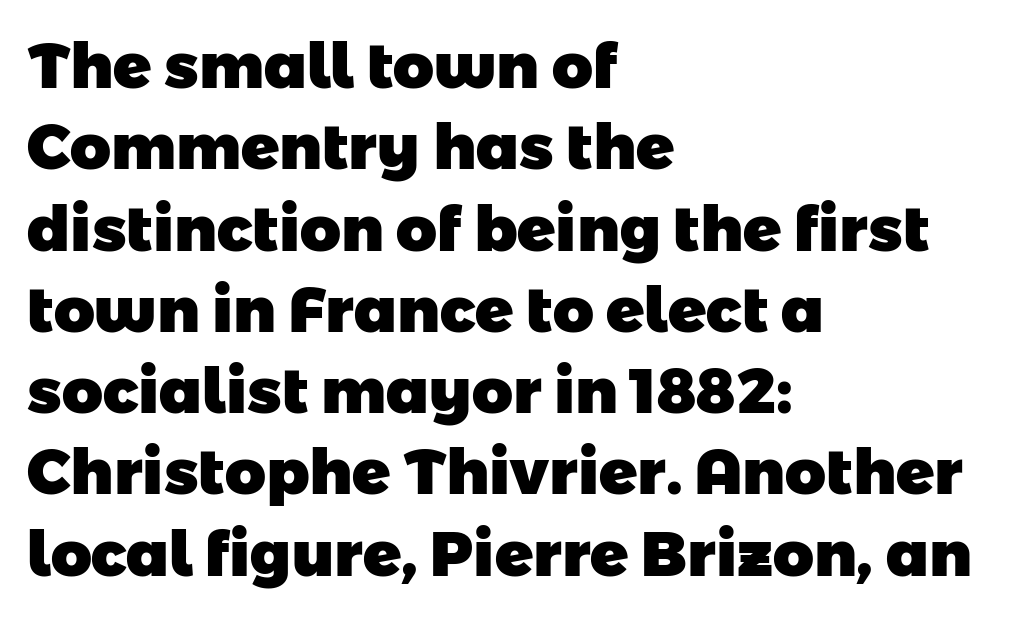
The image shows 63 px heavy sans-serif type; set left-aligned, normal line spacing (1.29x), normal letter spacing, not underlined; low stroke contrast and a medium x-height.
